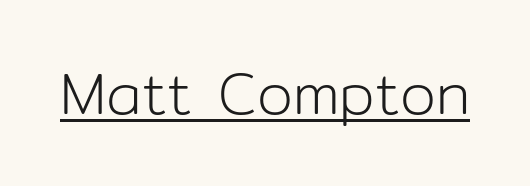
Stems and bowls with no extra thickness — not bold. Is this a fixed-width face? No — the glyphs have proportional, varying widths. Is this a sans? Yes — the strokes have no serifs. Students, note that the glyphs here touch the page at normal intervals.
